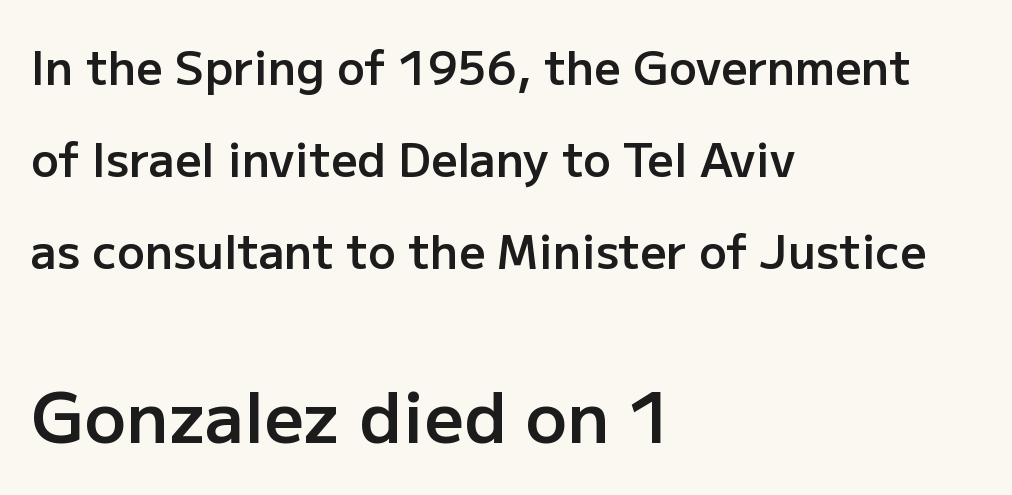
Q: Is the text bold? A: Semi-bold.
Q: Is the text italic (slanted)? A: No, it is upright.
Q: Is the typeface a serif or a sans-serif typeface? A: Sans-serif.
Q: Is the text underlined? A: No.
Q: How is the paragraph aligned? A: Left-aligned.
Q: Is the spacing between letters normal or unusually wide? A: Normal.
Q: Is the spacing between lines tight, normal or loose? A: Loose.
Q: Which block of text is set in a larger size, the first (top) or the second (bottom)? A: The second (bottom) one.
Q: Width (condensed, normal, or wide)? A: Normal.
Q: Stroke contrast? A: Low.
Q: x-height? A: Medium.
Q: Monospaced? A: No.
